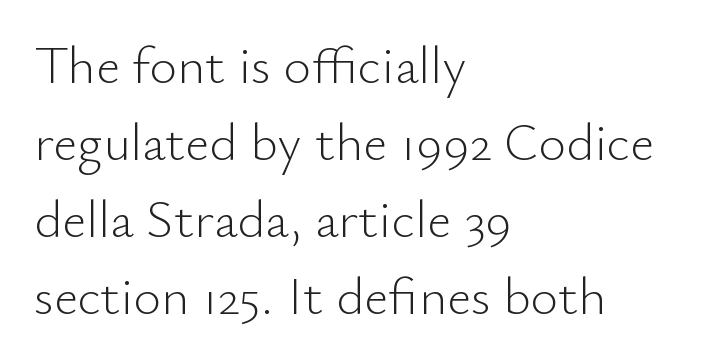
Designer's note — italics off, roman on. The area under the type is left untouched. The leading is moderate, giving the passage an even texture. Stroke mass is kept to a normal reading level or below. Observe the absence of serifs on each vertical stroke in this sample. The rendering keeps characters at their native spacing.
